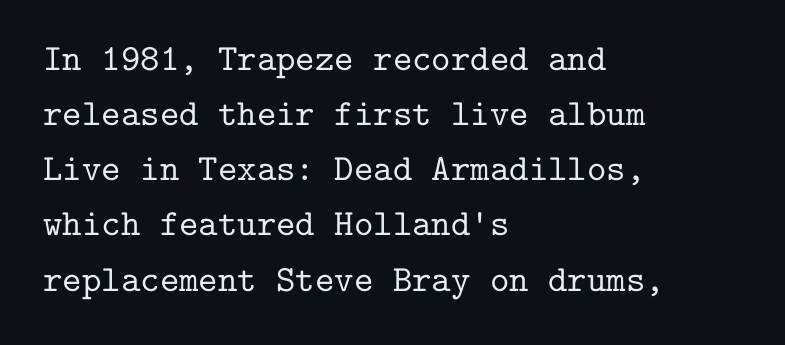
The image shows 37 px serif type, upright, monospaced; set left-aligned, normal line spacing (1.49x), normal letter spacing, not underlined; low stroke contrast and a medium x-height.
